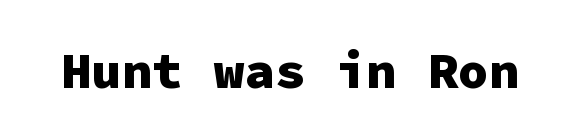
Q: Is the text bold? A: Yes.
Q: Is the text italic (slanted)? A: No, it is upright.
Q: Is the typeface a serif or a sans-serif typeface? A: Sans-serif.
Q: Is the text underlined? A: No.
Q: Is the spacing between letters normal or unusually wide? A: Normal.
Q: Width (condensed, normal, or wide)? A: Normal.
Q: Stroke contrast? A: Low.
Q: x-height? A: Medium.
Q: Monospaced? A: Yes.
